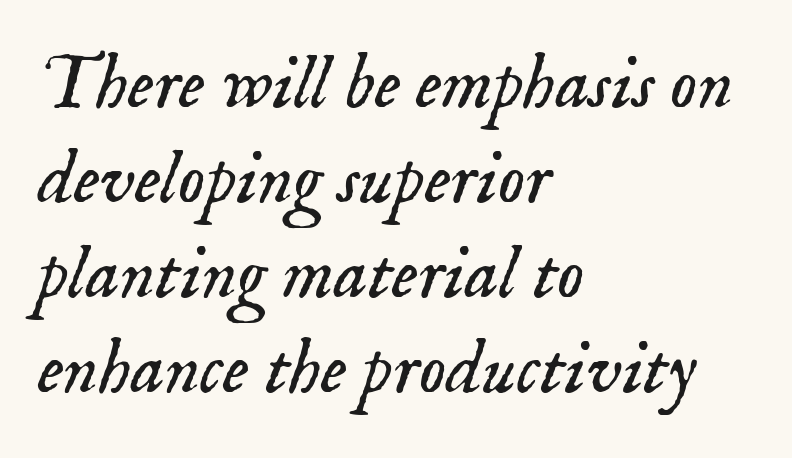
The passage shown is typed in a proportional face where columns would drift. Descenders are the only things crossing below the line. This is serif lettering, the kind often seen in printed books. The line-height multiplier appears to be the usual default.
